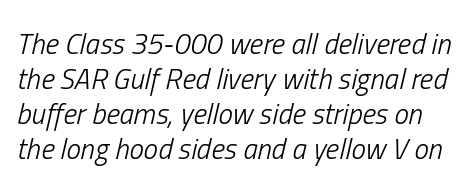
The image shows 29 px light, condensed type, italic (leaning right); set line spacing 1.21x, normal letter spacing, not underlined; low stroke contrast and a medium x-height.
